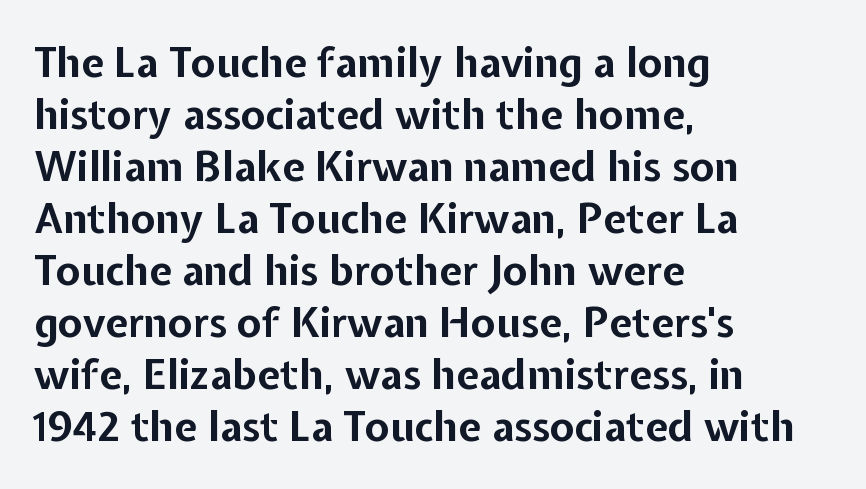
Q: Is the text bold? A: Yes.
Q: Is the text italic (slanted)? A: No, it is upright.
Q: Is the typeface a serif or a sans-serif typeface? A: Sans-serif.
Q: Is the text underlined? A: No.
Q: How is the paragraph aligned? A: Left-aligned.
Q: Is the spacing between letters normal or unusually wide? A: Normal.
Q: Is the spacing between lines tight, normal or loose? A: Normal.
Q: Width (condensed, normal, or wide)? A: Normal.
Q: Stroke contrast? A: Low.
Q: x-height? A: Medium.
Q: Monospaced? A: No.
